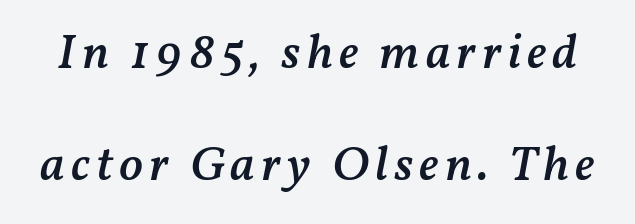
Q: Is the text bold? A: Semi-bold.
Q: Is the text italic (slanted)? A: Yes, it leans right by about 11 degrees.
Q: Is the text underlined? A: No.
Q: Is the spacing between lines tight, normal or loose? A: Loose.
Q: Width (condensed, normal, or wide)? A: Normal.
Q: Stroke contrast? A: Medium.
Q: x-height? A: Medium.
Q: Monospaced? A: No.
